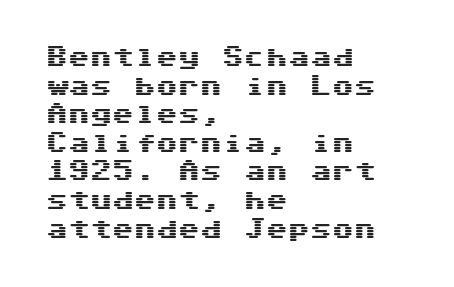
Q: Is the text italic (slanted)? A: No, it is upright.
Q: Is the text underlined? A: No.
Q: How is the paragraph aligned? A: Left-aligned.
Q: Is the spacing between letters normal or unusually wide? A: Normal.
Q: Is the spacing between lines tight, normal or loose? A: Normal.
